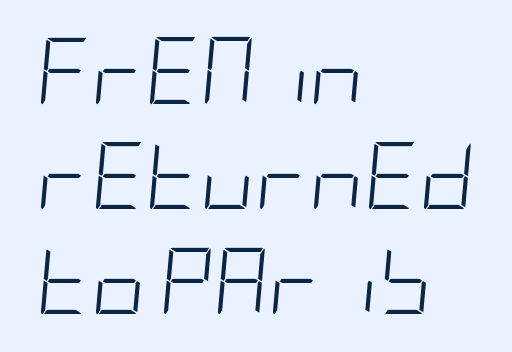
The image shows 67 px light, condensed type, italic (leaning right); set left-aligned, normal line spacing (1.57x), normal letter spacing, not underlined; low stroke contrast and a large x-height.
